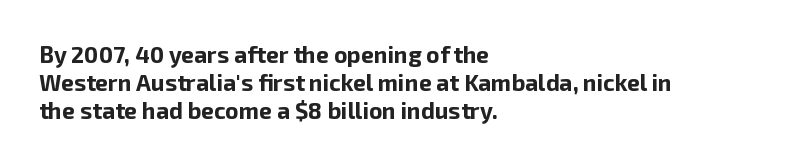
The image shows 23 px bold type, upright; set left-aligned, line spacing 1.22x, normal letter spacing, not underlined.
